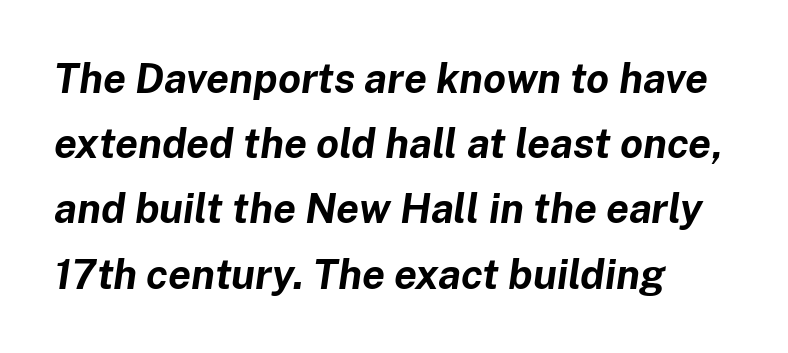
Does the weight exceed regular? Yes, all the way to bold. There's an unmistakable incline to the writing here. This rendering leaves character spacing at its baseline value. The rendering uses natural spacing where letterforms have individual widths.
